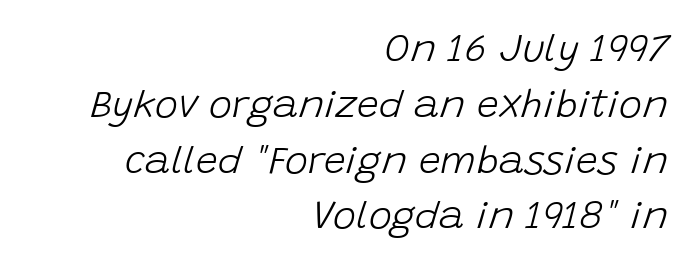
The image shows 39 px light type, italic (leaning right); set right-aligned, normal line spacing (1.43x), normal letter spacing, not underlined; low stroke contrast and a large x-height.
